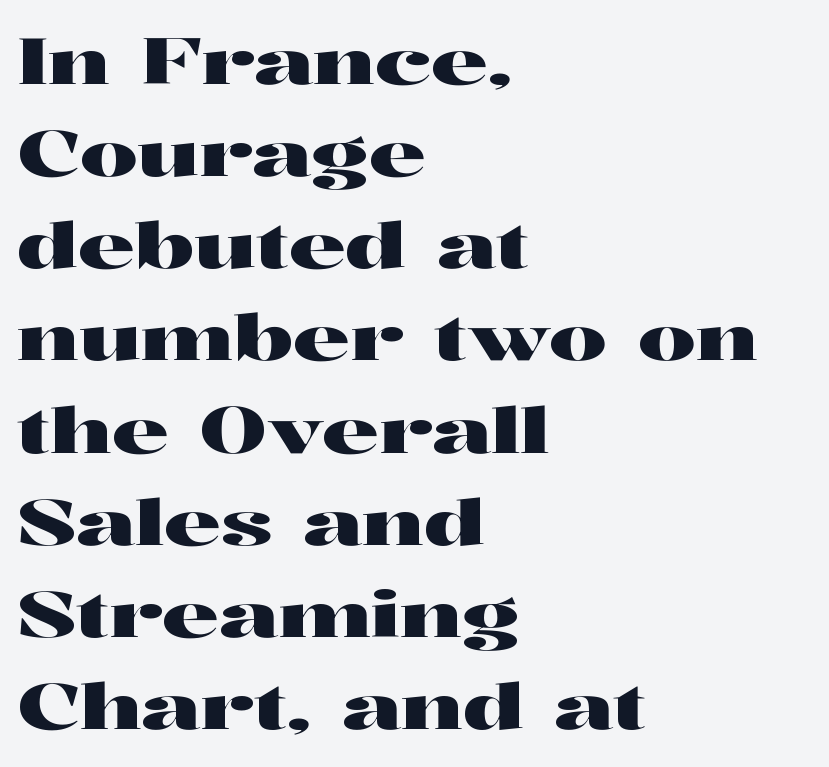
Q: Is the text italic (slanted)? A: No, it is upright.
Q: Is the typeface a serif or a sans-serif typeface? A: Serif.
Q: Is the text underlined? A: No.
Q: How is the paragraph aligned? A: Left-aligned.
Q: Is the spacing between letters normal or unusually wide? A: Normal.
Q: Is the spacing between lines tight, normal or loose? A: Normal.
Q: Width (condensed, normal, or wide)? A: Wide.
Q: Stroke contrast? A: High.
Q: x-height? A: Medium.
Q: Monospaced? A: No.
